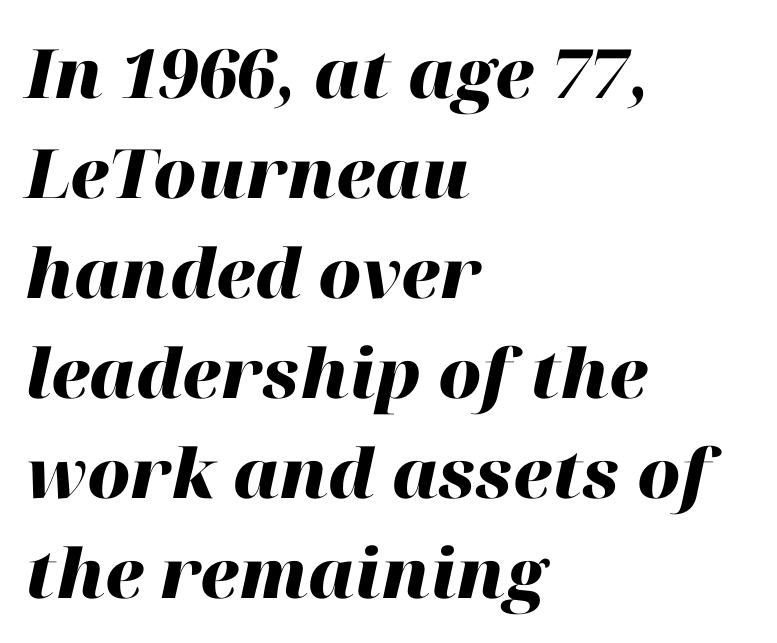
{"italic": "yes", "lean": "right", "slant_degrees": 12, "bold": "yes", "weight": "heavy", "width": "normal", "stroke_contrast": "high", "x_height": "medium", "monospaced": "no", "underline": "no", "align": "left", "line_spacing": "normal", "line_spacing_ratio": 1.47, "letter_spacing": "normal", "letter_spacing_em": 0.0, "glyph_px": 68}
